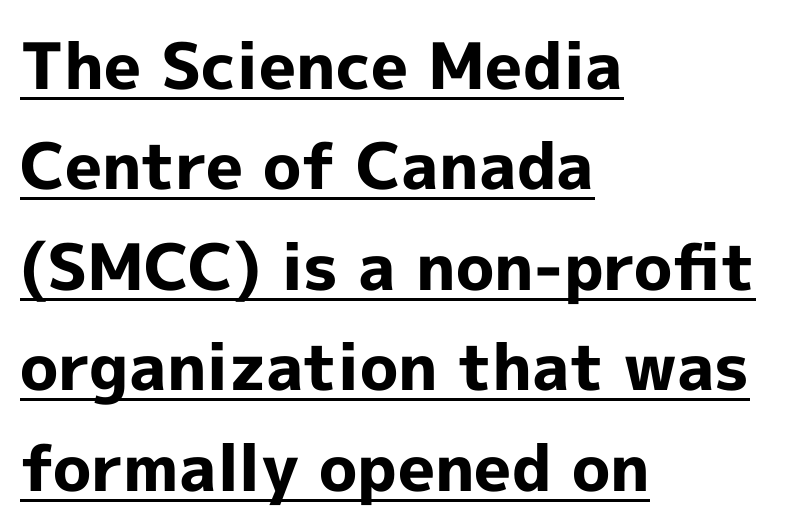
Q: Is the text bold? A: Yes.
Q: Is the text italic (slanted)? A: No, it is upright.
Q: Is the typeface a serif or a sans-serif typeface? A: Sans-serif.
Q: Is the text underlined? A: Yes.
Q: How is the paragraph aligned? A: Left-aligned.
Q: Is the spacing between letters normal or unusually wide? A: Normal.
Q: Is the spacing between lines tight, normal or loose? A: Normal.
Q: Width (condensed, normal, or wide)? A: Normal.
Q: x-height? A: Medium.
Q: Monospaced? A: No.
